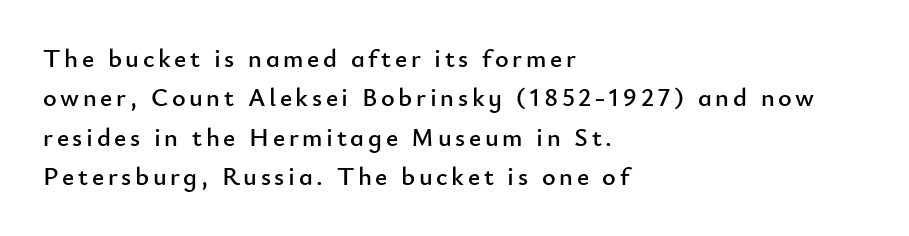
Type without underlining. Interline gaps are of average width in this sample. Is the block centered? No — it sits flush against the left margin. This sample uses an upright cut, with every glyph sitting square on the baseline.
